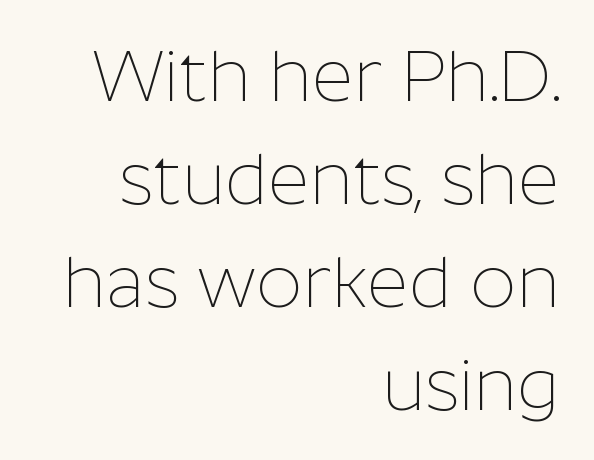
{"serif": "no", "italic": "no", "bold": "no", "weight": "thin", "width": "normal", "stroke_contrast": "low", "x_height": "medium", "monospaced": "no", "underline": "no", "align": "right", "line_spacing": "normal", "line_spacing_ratio": 1.43, "letter_spacing": "normal", "letter_spacing_em": 0.0, "glyph_px": 72}
